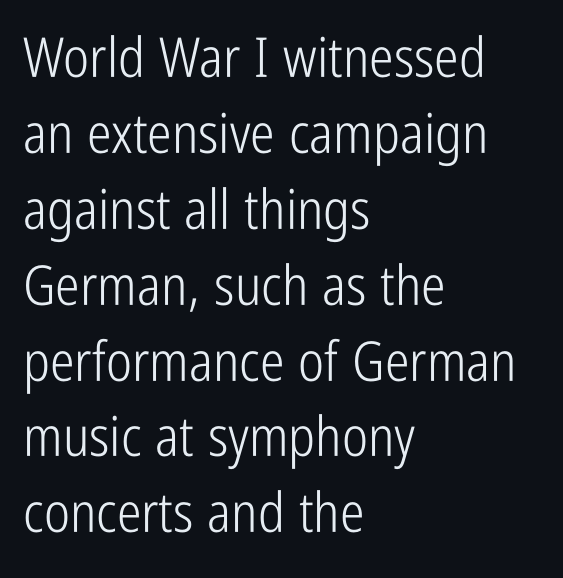
Tracking here is standard; glyphs follow each other at the usual distance. The space beneath each line is pristine and unruled. Quick note: not italic, upright. Stroke thickness stays within the range of a standard reading face or lighter. Line beginnings align vertically; line endings do not. Do the characters align in a grid? No, the font is proportional.
